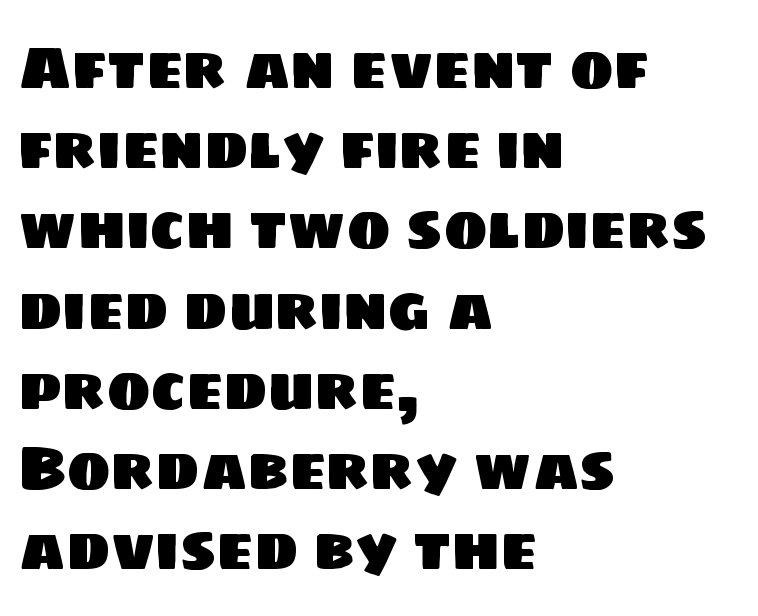
Q: Is the typeface a serif or a sans-serif typeface? A: Sans-serif.
Q: Is the text underlined? A: No.
Q: How is the paragraph aligned? A: Left-aligned.
Q: Is the spacing between letters normal or unusually wide? A: Normal.
Q: Is the spacing between lines tight, normal or loose? A: Normal.
Q: Width (condensed, normal, or wide)? A: Normal.
Q: Stroke contrast? A: Low.
Q: x-height? A: Large.
Q: Monospaced? A: No.
